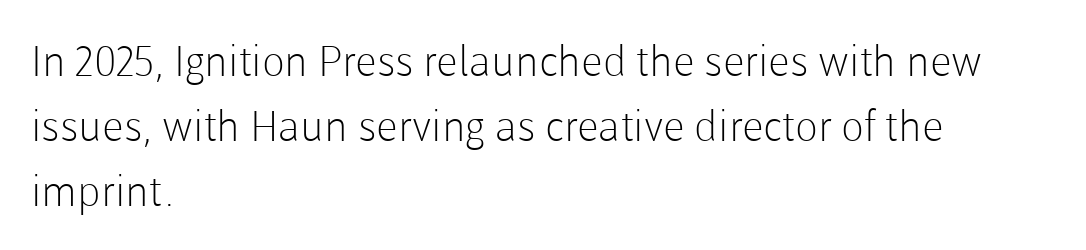
{"serif": "no", "italic": "no", "bold": "no", "weight": "light", "width": "normal", "stroke_contrast": "low", "x_height": "medium", "monospaced": "no", "underline": "no", "align": "left", "line_spacing": "normal", "line_spacing_ratio": 1.55, "letter_spacing": "normal", "letter_spacing_em": 0.0, "glyph_px": 42}
